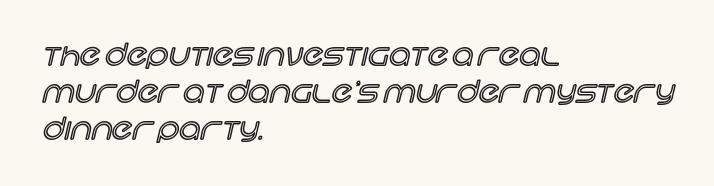
The space beneath each line is pristine and unruled. Here the designer chose a conventional face with non-uniform glyph widths. Layout note: lines flush left. Honestly, the letter spacing is just normal — you wouldn't notice it.
